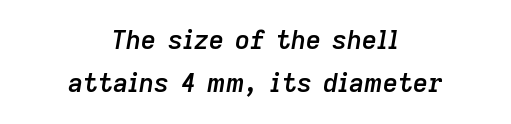
The gaps between neighbouring characters are ordinary and unremarkable. Bold? Not quite — semibold, heavier than regular but stopping short. Every row of glyphs is offset so its center matches the block's center. Plain, unruled lines of type.
